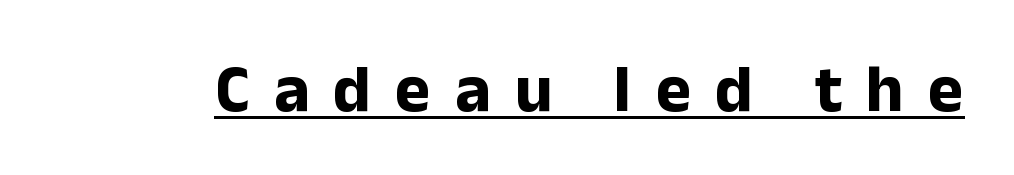
The image shows 67 px bold sans-serif type, upright; set unusually wide letter spacing (+0.36 em), underlined; low stroke contrast and a medium x-height.
